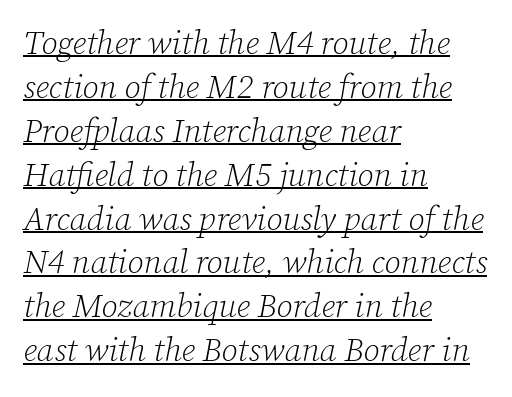
Q: Is the text bold? A: No.
Q: Is the text italic (slanted)? A: Yes, it leans right by about 12 degrees.
Q: Is the typeface a serif or a sans-serif typeface? A: Serif.
Q: Is the text underlined? A: Yes.
Q: How is the paragraph aligned? A: Left-aligned.
Q: Is the spacing between letters normal or unusually wide? A: Normal.
Q: Is the spacing between lines tight, normal or loose? A: Normal.
Q: Width (condensed, normal, or wide)? A: Normal.
Q: Stroke contrast? A: Low.
Q: x-height? A: Medium.
Q: Monospaced? A: No.
